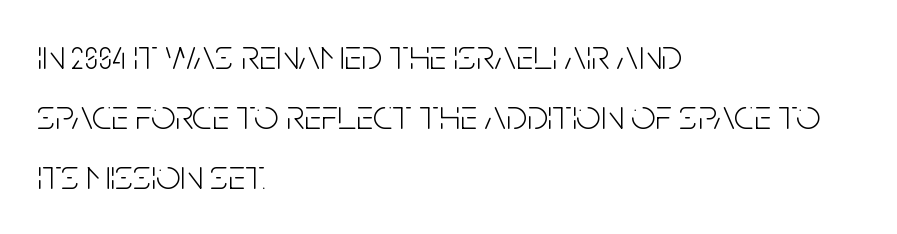
{"serif": "no", "italic": "no", "bold": "no", "weight": "light", "width": "condensed", "stroke_contrast": "low", "x_height": "large", "monospaced": "no", "underline": "no", "align": "left", "line_spacing": "normal", "line_spacing_ratio": 1.4, "letter_spacing": "normal", "letter_spacing_em": 0.0, "glyph_px": 43}
